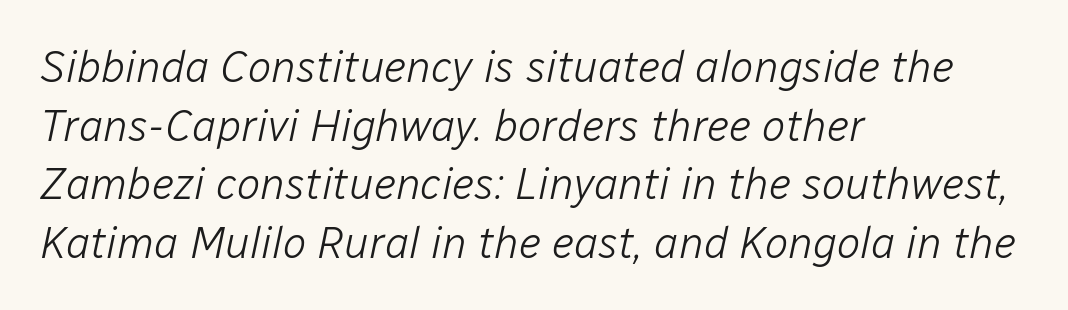
{"italic": "yes", "lean": "right", "slant_degrees": 12, "bold": "no", "weight": "light", "width": "normal", "stroke_contrast": "low", "x_height": "medium", "monospaced": "no", "underline": "no", "align": "left", "line_spacing": "normal", "line_spacing_ratio": 1.33, "letter_spacing": "normal", "letter_spacing_em": 0.0, "glyph_px": 44}
